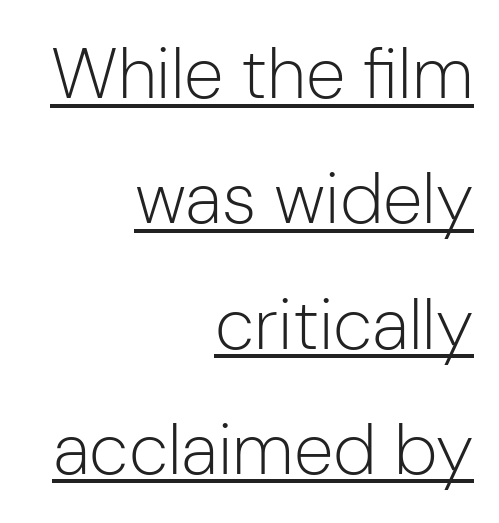
The image shows 72 px light sans-serif type, upright; set right-aligned, line spacing 1.74x, normal letter spacing, underlined; low stroke contrast and a medium x-height.
